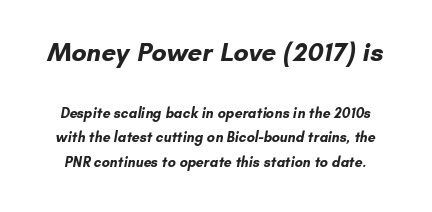
Nothing unusual about the tracking: characters are spaced as the font intends. Every letter is thick-stroked: bold, no question. Descenders are the only things crossing below the line. Note: larger setting up top, smaller setting below.
